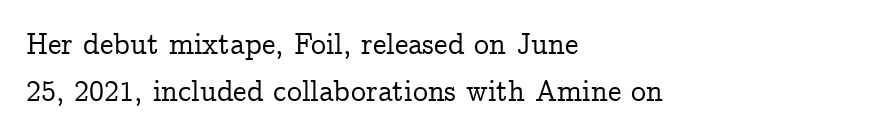
In CSS terms this would be text-align: left. Quick note: not italic, upright. Each row of text sits above clean, open space. The passage shown is typed in a proportional face where columns would drift.
